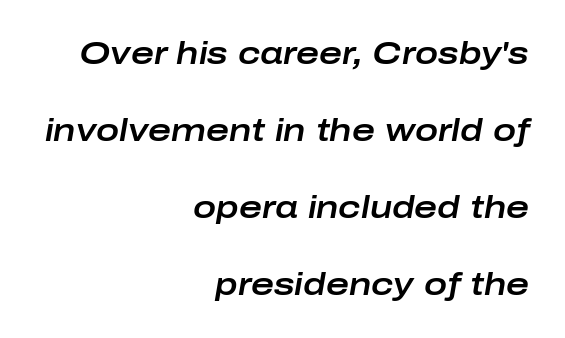
Line endings align vertically; line beginnings do not. The letterforms sit shoulder to shoulder at normal distance. The rendering uses a large line-height, opening up the rows. These lines are rendered in a variable-pitch font. This sample uses an oblique cut, with every glyph tilted off the vertical.
